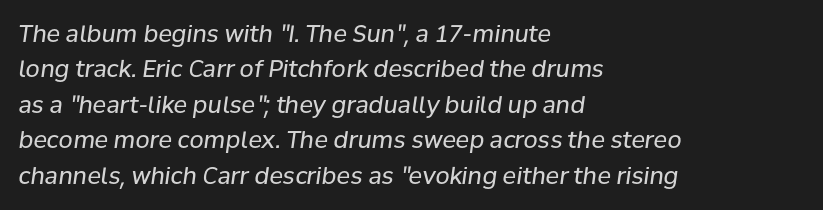
The image shows 23 px text type, italic (leaning right); set left-aligned, normal line spacing (1.54x), normal letter spacing, not underlined.
